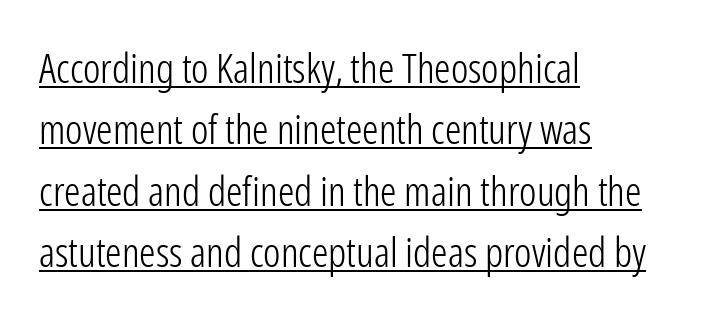
Q: Is the text bold? A: No.
Q: Is the text italic (slanted)? A: No, it is upright.
Q: Is the typeface a serif or a sans-serif typeface? A: Sans-serif.
Q: Is the text underlined? A: Yes.
Q: How is the paragraph aligned? A: Left-aligned.
Q: Is the spacing between letters normal or unusually wide? A: Normal.
Q: Is the spacing between lines tight, normal or loose? A: Normal.
Q: Width (condensed, normal, or wide)? A: Condensed.
Q: Stroke contrast? A: Low.
Q: x-height? A: Medium.
Q: Monospaced? A: No.
